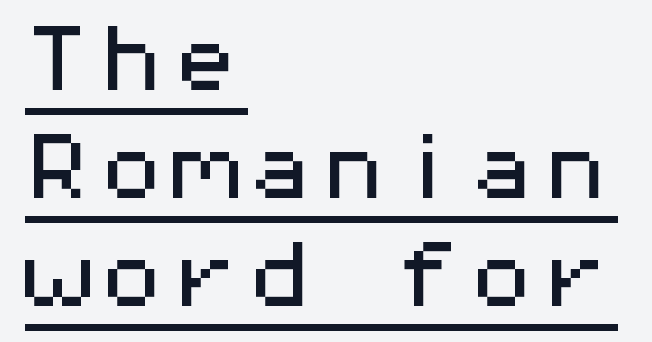
Interline gaps are of average width in this sample. A sans-serif font was chosen for this passage. Notice how the passage keeps a crisp vertical edge on the left only. A roman cut, with each character standing at attention. These lines keep a tight, regular rhythm from letter to letter. The rendering uses typewriter-style spacing with identical character cells.
